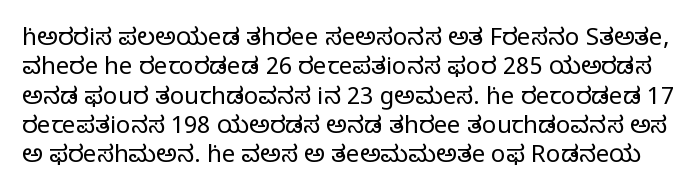
Q: Is the text bold? A: No.
Q: Is the text italic (slanted)? A: No, it is upright.
Q: Is the text underlined? A: No.
Q: Is the spacing between letters normal or unusually wide? A: Normal.
